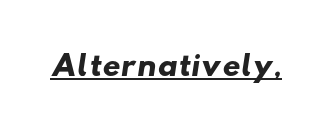
Q: Is the text bold? A: Yes.
Q: Is the typeface a serif or a sans-serif typeface? A: Sans-serif.
Q: Is the text underlined? A: Yes.
Q: Is the spacing between letters normal or unusually wide? A: Normal.
Q: Width (condensed, normal, or wide)? A: Wide.
Q: Stroke contrast? A: Low.
Q: x-height? A: Small.
Q: Monospaced? A: No.
